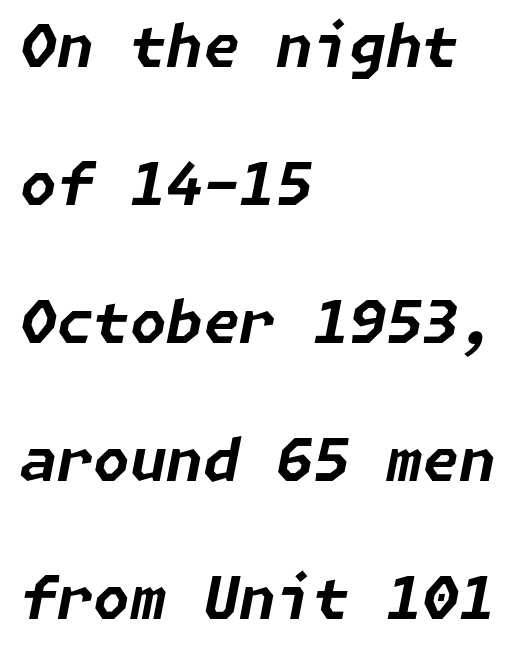
Q: Is the text bold? A: Yes.
Q: Is the text italic (slanted)? A: Yes, it leans right by about 11 degrees.
Q: Is the text underlined? A: No.
Q: How is the paragraph aligned? A: Left-aligned.
Q: Is the spacing between letters normal or unusually wide? A: Normal.
Q: Is the spacing between lines tight, normal or loose? A: Loose.
Q: Width (condensed, normal, or wide)? A: Normal.
Q: Stroke contrast? A: Low.
Q: x-height? A: Medium.
